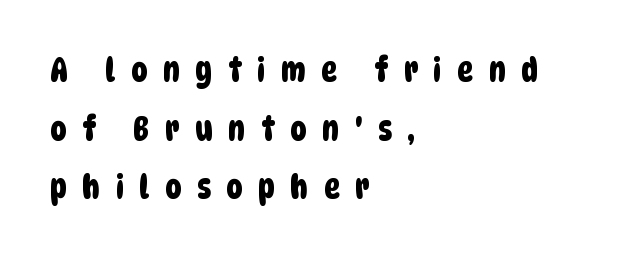
The image shows 33 px condensed sans-serif type; set left-aligned, line spacing 1.78x, unusually wide letter spacing (+0.47 em), not underlined; low stroke contrast and a large x-height.
